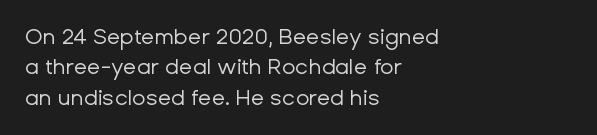
Q: Is the text bold? A: No.
Q: Is the text italic (slanted)? A: No, it is upright.
Q: Is the text underlined? A: No.
Q: How is the paragraph aligned? A: Left-aligned.
Q: Is the spacing between letters normal or unusually wide? A: Normal.
Q: Is the spacing between lines tight, normal or loose? A: Normal.
